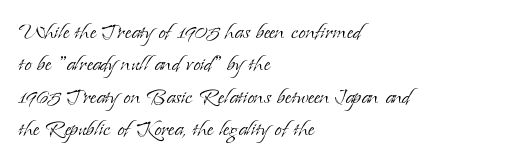
Line spacing here is normal. Nobody touched the tracking dial on this one. Quick note: underline off. The lines are quadded left.
